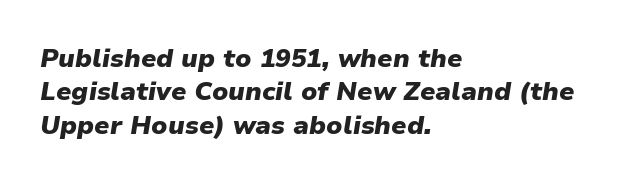
{"italic": "yes", "lean": "right", "slant_degrees": 9, "bold": "yes", "underline": "no", "align": "left", "line_spacing": "normal", "line_spacing_ratio": 1.28, "letter_spacing": "normal", "letter_spacing_em": 0.0, "glyph_px": 26}
